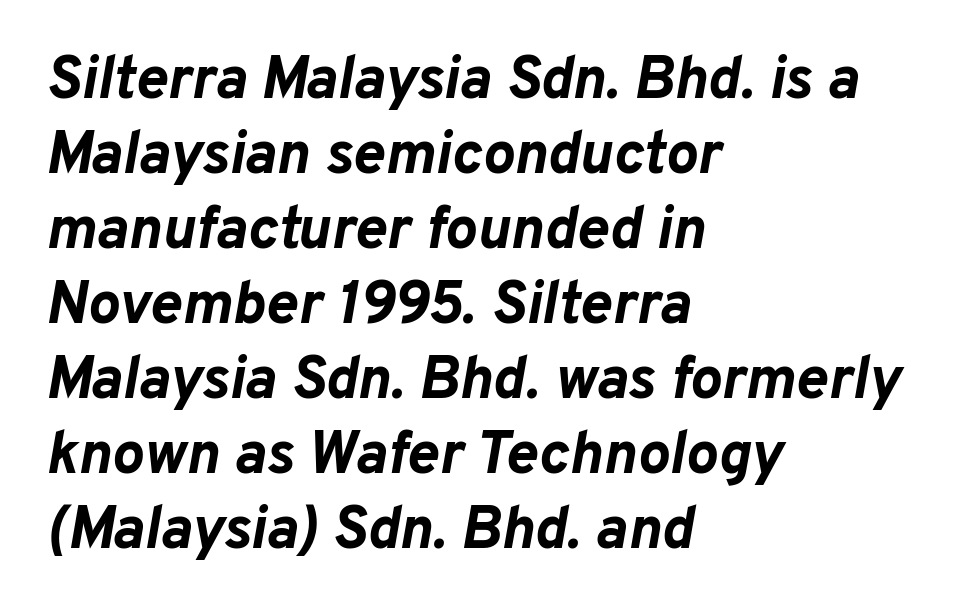
This rendering features lettering with no underline. Spacing between characters is what you'd get straight out of the box. Regular leading. Think of a printed novel: that variable character pitch is what you see here. Caption: multi-line text, flush left, ragged right. Plenty of ink on the page — the face is bold.
